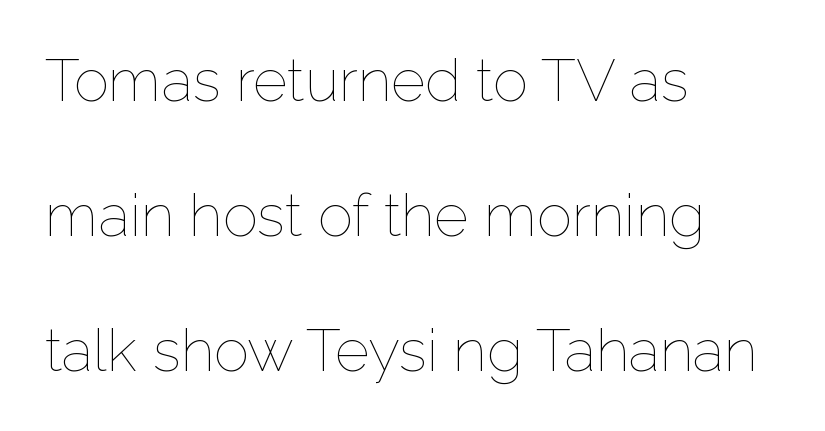
The image shows 59 px thin type, upright; set left-aligned, loose line spacing (2.29x), normal letter spacing, not underlined; low stroke contrast and a medium x-height.
